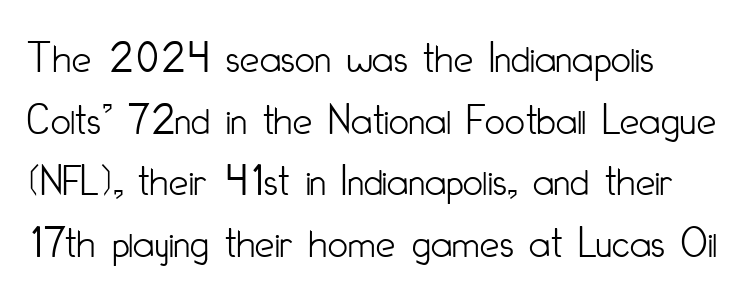
Q: Is the text bold? A: No.
Q: Is the text italic (slanted)? A: No, it is upright.
Q: Is the typeface a serif or a sans-serif typeface? A: Sans-serif.
Q: Is the text underlined? A: No.
Q: Is the spacing between letters normal or unusually wide? A: Normal.
Q: Is the spacing between lines tight, normal or loose? A: Normal.
Q: Width (condensed, normal, or wide)? A: Condensed.
Q: Stroke contrast? A: Low.
Q: x-height? A: Small.
Q: Monospaced? A: No.
